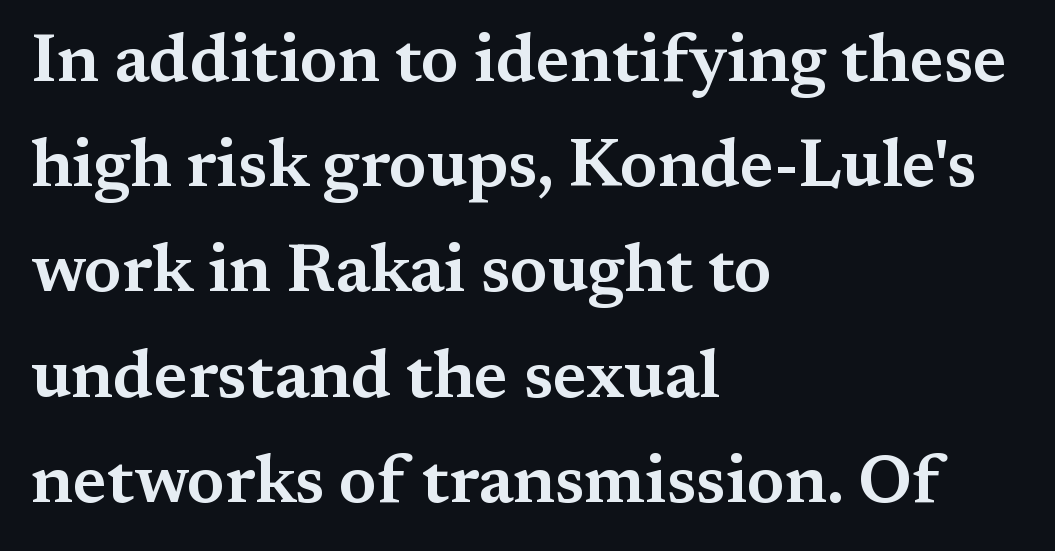
Nobody drew a line under any word here. Are there feet on the stems? There are — it's a serif. These lines stack with their left ends in a neat column. Proportional: the letters do not fall into vertical columns. The passage shown stacks its lines at a standard gap. Does the lettering tilt? It doesn't — this is upright.
